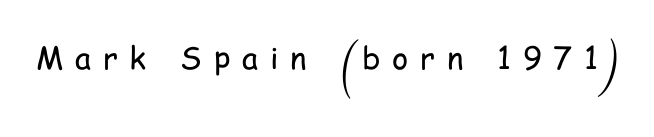
This sample has the flowing, uneven cadence of proportional lettering. The passage shown is not underscored anywhere. Tall strokes in this sample are plumb rather than angled. Classification — sans serif. Honestly, the letter spacing is so wide it's the main thing you notice.
